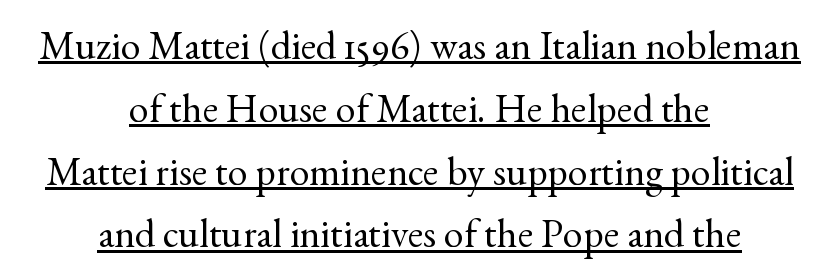
Q: Is the text bold? A: No.
Q: Is the text italic (slanted)? A: No, it is upright.
Q: Is the typeface a serif or a sans-serif typeface? A: Serif.
Q: Is the text underlined? A: Yes.
Q: How is the paragraph aligned? A: Centered.
Q: Is the spacing between letters normal or unusually wide? A: Normal.
Q: Is the spacing between lines tight, normal or loose? A: Normal.
Q: Width (condensed, normal, or wide)? A: Normal.
Q: x-height? A: Small.
Q: Monospaced? A: No.
